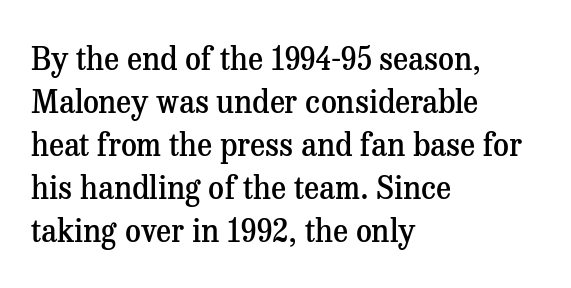
The words here are not underlined. Is this a fixed-width face? No — the glyphs have proportional, varying widths. Vertical strokes here are truly vertical. Serifs: yes, visible at the terminals of the letterforms. Summary of vertical rhythm: regular, with standard interline spacing. Tracking here is standard; glyphs follow each other at the usual distance.
